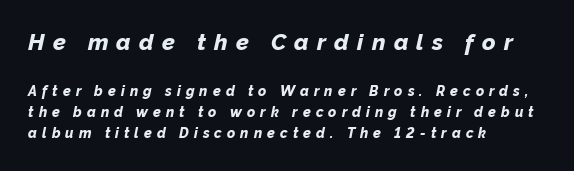
The gaps between neighbouring characters are conspicuously large. Leftover space on each line is placed entirely after the last word. Each row of text sits above clean, open space. An italicized treatment has been applied to the whole sample.
